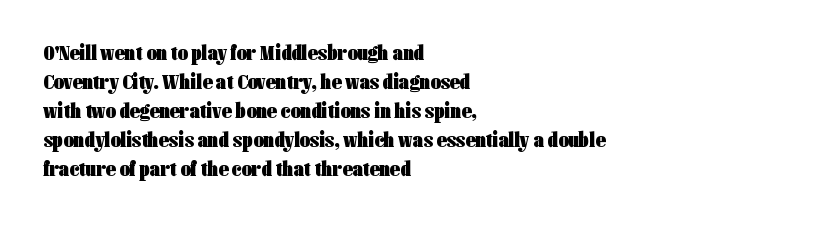
The image shows 22 px bold type, upright; set left-aligned, normal line spacing (1.32x), normal letter spacing, not underlined.
